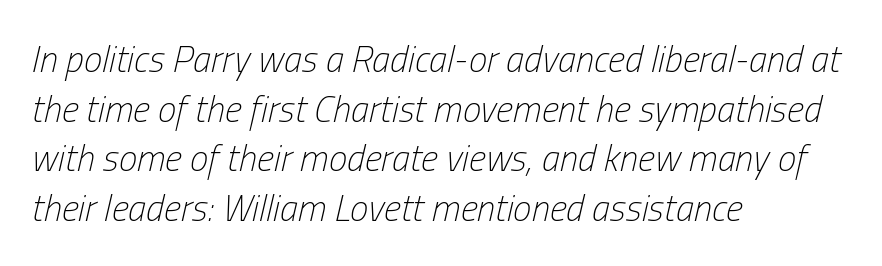
Varying glyph widths throughout — classic text-font behaviour. The weight would be labelled regular, book, light, or lighter still. Horizontal bands of white between lines are of average thickness. Look at the tracking — it's just the regular setting, nothing added. Words float on clear page, feet unadorned.
